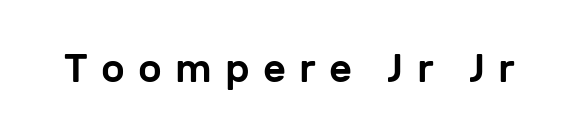
The image shows 40 px sans-serif type, upright; set unusually wide letter spacing (+0.33 em), not underlined; low stroke contrast and a medium x-height.
